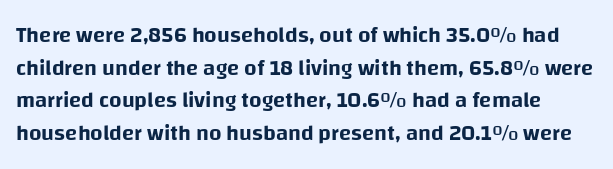
Bare-footed words on every line. The line-height multiplier appears to be the usual default. Tall strokes in this sample are plumb rather than angled. The tracking reads as untouched default to a designer's eye.
